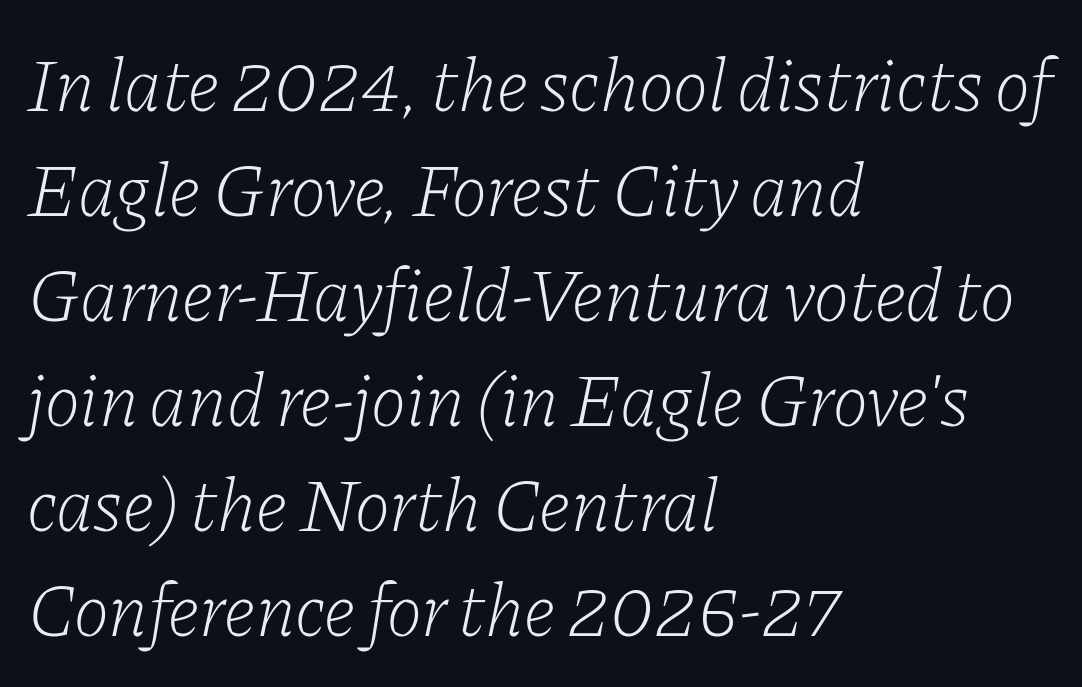
Q: Is the text bold? A: No.
Q: Is the text italic (slanted)? A: Yes, it leans right by about 11 degrees.
Q: Is the typeface a serif or a sans-serif typeface? A: Serif.
Q: Is the text underlined? A: No.
Q: How is the paragraph aligned? A: Left-aligned.
Q: Is the spacing between letters normal or unusually wide? A: Normal.
Q: Is the spacing between lines tight, normal or loose? A: Normal.
Q: Width (condensed, normal, or wide)? A: Normal.
Q: Stroke contrast? A: Low.
Q: x-height? A: Medium.
Q: Monospaced? A: No.
